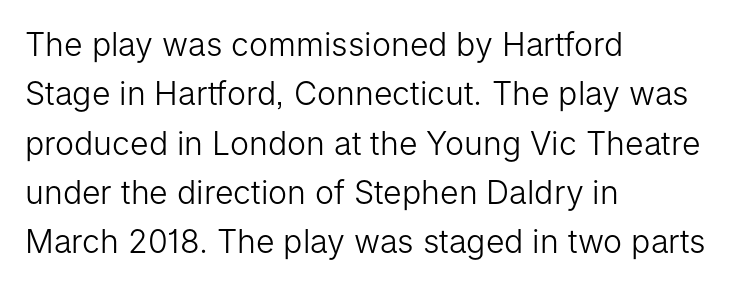
The rendering shows plain stroke endings on the letterforms — a sans-serif design. Stem width sits at or under what a default text font uses. Line spacing here is normal. Nobody drew a line under any word here. Tracking here is standard; glyphs follow each other at the usual distance. Note the varied advance widths — an 'i' is clearly narrower than an 'm'.
